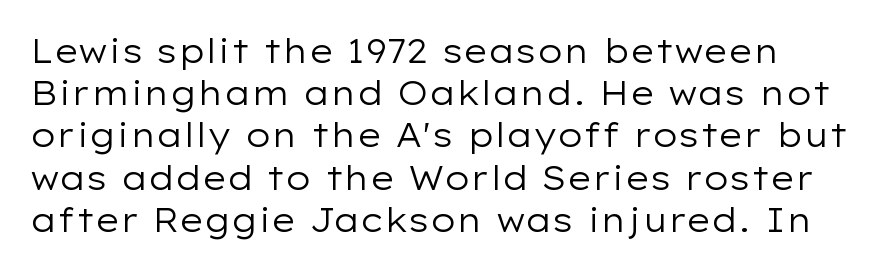
The image shows 33 px regular-weight, wide sans-serif type, upright; set normal line spacing (1.28x), normal letter spacing, not underlined; low stroke contrast and a medium x-height.
